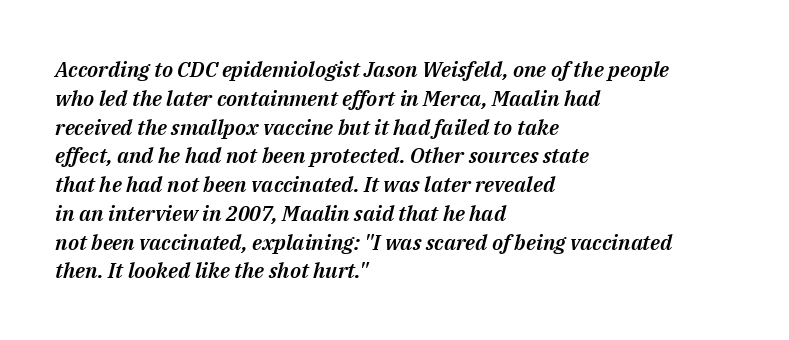
Q: Is the text italic (slanted)? A: Yes, it leans right by about 14 degrees.
Q: Is the text underlined? A: No.
Q: How is the paragraph aligned? A: Left-aligned.
Q: Is the spacing between letters normal or unusually wide? A: Normal.
Q: Is the spacing between lines tight, normal or loose? A: Normal.
